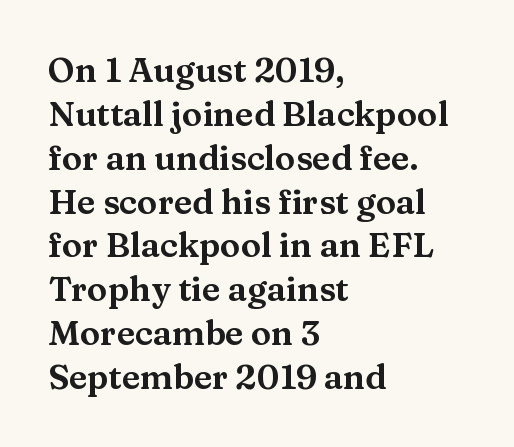
Q: Is the text italic (slanted)? A: No, it is upright.
Q: Is the typeface a serif or a sans-serif typeface? A: Serif.
Q: Is the text underlined? A: No.
Q: How is the paragraph aligned? A: Left-aligned.
Q: Is the spacing between letters normal or unusually wide? A: Normal.
Q: Is the spacing between lines tight, normal or loose? A: Normal.
Q: Width (condensed, normal, or wide)? A: Wide.
Q: Stroke contrast? A: Medium.
Q: x-height? A: Medium.
Q: Monospaced? A: No.
